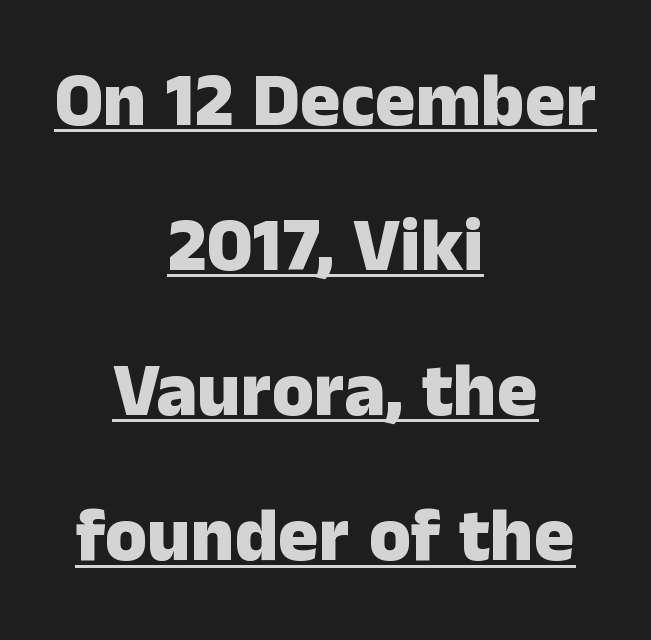
Italic: no, the glyphs are upright roman. Honestly, the letter spacing is just normal — you wouldn't notice it. These lines are rendered in a variable-pitch font. Quick note: underline on. Notice the wide empty band between every row — that's loose leading.
